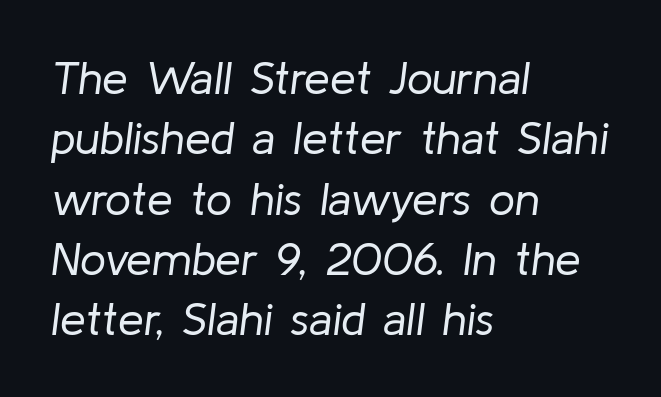
{"italic": "yes", "lean": "right", "slant_degrees": 8, "bold": "no", "weight": "regular", "width": "normal", "stroke_contrast": "low", "x_height": "medium", "monospaced": "no", "underline": "no", "align": "left", "line_spacing": "normal", "line_spacing_ratio": 1.31, "letter_spacing": "normal", "letter_spacing_em": 0.0, "glyph_px": 46}
